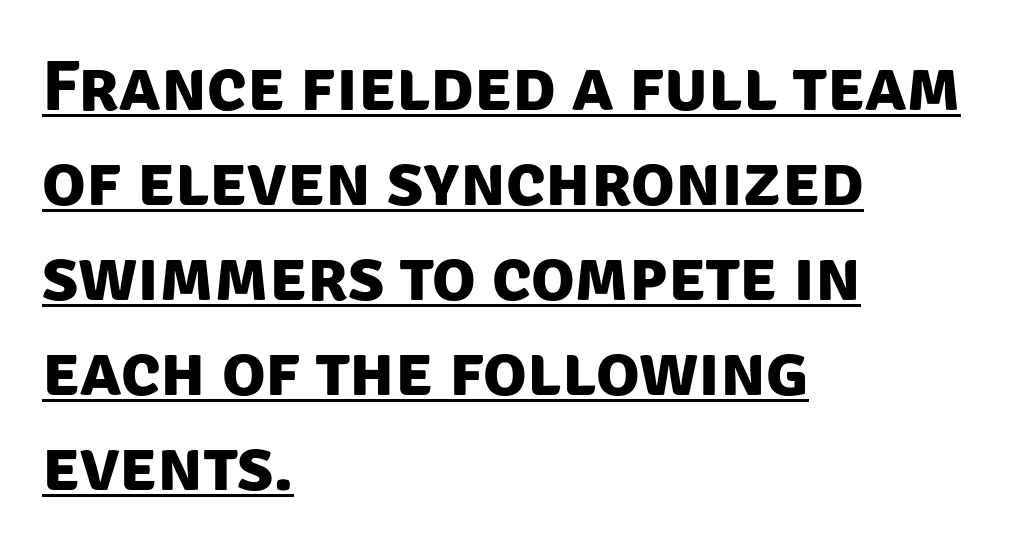
Q: Is the text bold? A: Yes.
Q: Is the typeface a serif or a sans-serif typeface? A: Sans-serif.
Q: Is the text underlined? A: Yes.
Q: How is the paragraph aligned? A: Left-aligned.
Q: Is the spacing between letters normal or unusually wide? A: Normal.
Q: Is the spacing between lines tight, normal or loose? A: Normal.
Q: Width (condensed, normal, or wide)? A: Normal.
Q: Stroke contrast? A: Low.
Q: x-height? A: Large.
Q: Monospaced? A: No.
